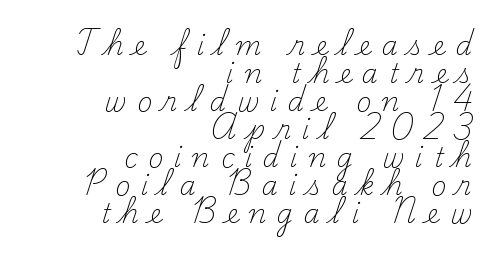
Q: Is the text bold? A: No.
Q: Is the text italic (slanted)? A: Yes.
Q: Is the text underlined? A: No.
Q: How is the paragraph aligned? A: Right-aligned.
Q: Is the spacing between letters normal or unusually wide? A: Unusually wide.
Q: Is the spacing between lines tight, normal or loose? A: Tight.
